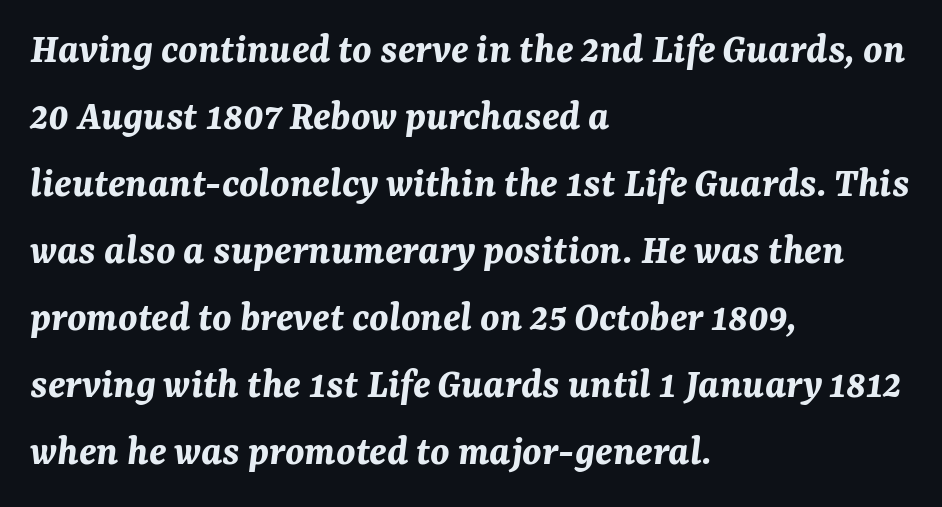
{"italic": "yes", "lean": "right", "slant_degrees": 7, "bold": "yes", "weight": "bold", "width": "normal", "stroke_contrast": "medium", "x_height": "medium", "monospaced": "no", "underline": "no", "align": "left", "line_spacing": "normal", "line_spacing_ratio": 1.56, "letter_spacing": "normal", "letter_spacing_em": 0.0, "glyph_px": 43}
